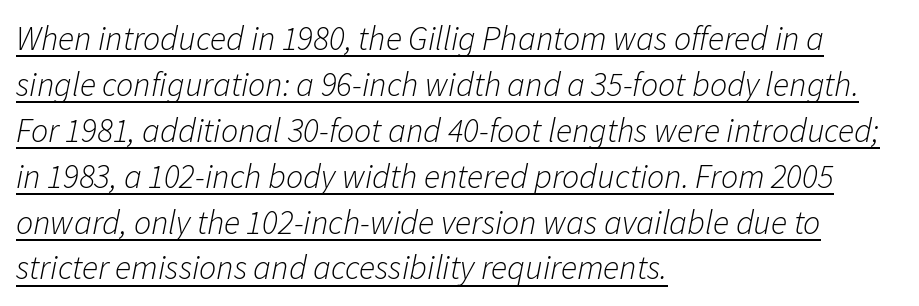
Q: Is the text bold? A: No.
Q: Is the text italic (slanted)? A: Yes, it leans right by about 11 degrees.
Q: Is the text underlined? A: Yes.
Q: How is the paragraph aligned? A: Left-aligned.
Q: Is the spacing between letters normal or unusually wide? A: Normal.
Q: Is the spacing between lines tight, normal or loose? A: Normal.
Q: Width (condensed, normal, or wide)? A: Normal.
Q: Stroke contrast? A: Low.
Q: x-height? A: Medium.
Q: Monospaced? A: No.
